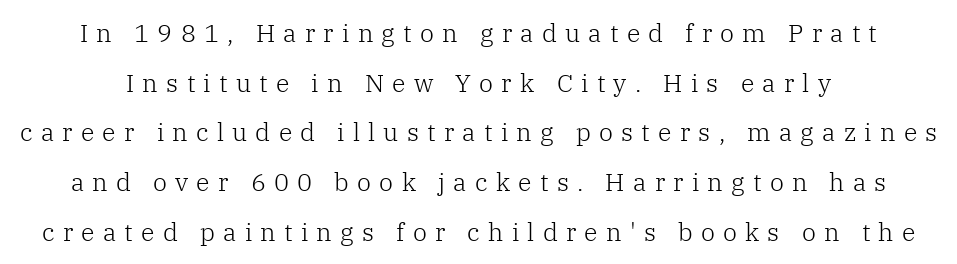
Descenders are the only things crossing below the line. This is not heavy type; no bold has been used. Line spacing here is loose. Tall strokes in this sample are plumb rather than angled.
